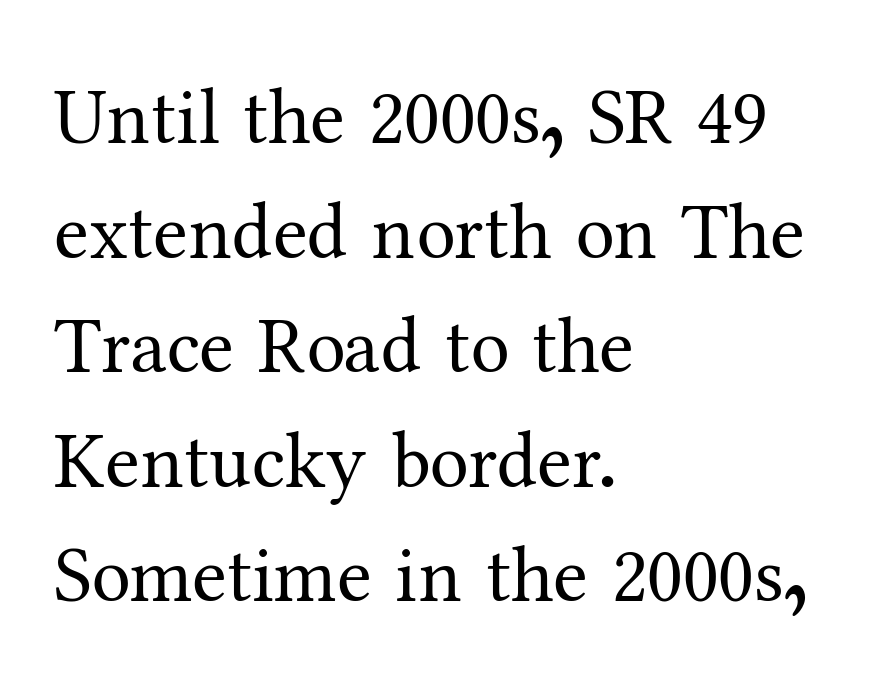
The image shows 79 px regular-weight serif type, upright; set left-aligned, normal line spacing (1.45x), normal letter spacing, not underlined; medium stroke contrast and a medium x-height.
